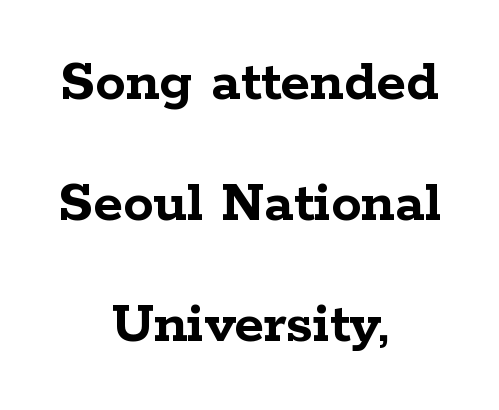
{"serif": "yes", "italic": "no", "bold": "yes", "weight": "semibold", "width": "wide", "stroke_contrast": "low", "x_height": "medium", "monospaced": "no", "underline": "no", "align": "center", "line_spacing": "loose", "line_spacing_ratio": 1.98, "letter_spacing": "normal", "letter_spacing_em": 0.0, "glyph_px": 61}
